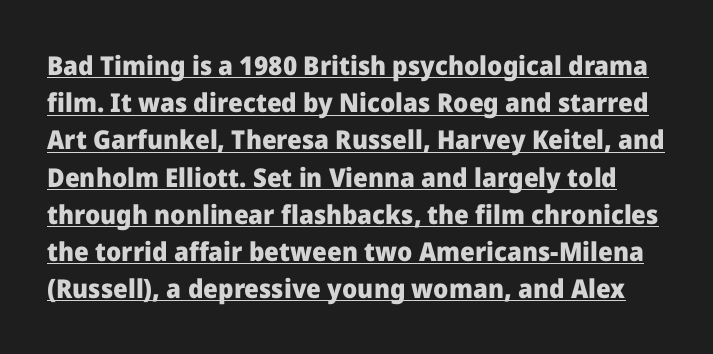
Q: Is the text bold? A: Yes.
Q: Is the text italic (slanted)? A: No, it is upright.
Q: Is the text underlined? A: Yes.
Q: Is the spacing between letters normal or unusually wide? A: Normal.
Q: Is the spacing between lines tight, normal or loose? A: Normal.
